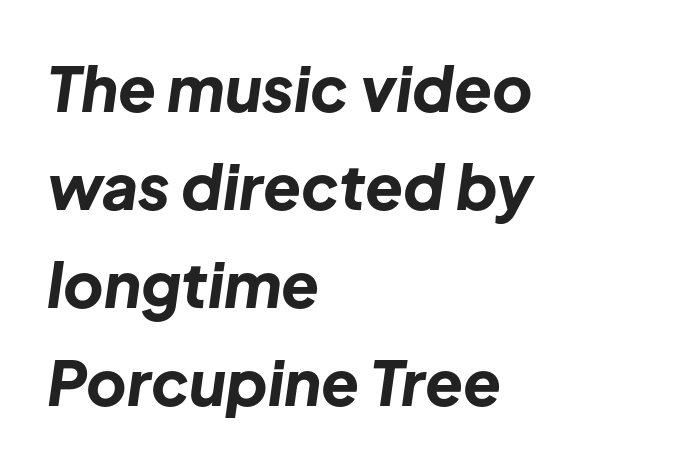
The block of text has a typical density, with ordinary space between rows. Observe the lean: these are italic letterforms. The rendering uses a bold face; every stroke is thick and dark. The text block is weighted toward the left margin, trailing off unevenly rightward. The gap between lines stays unmarked. The passage shown is typed in a proportional face where columns would drift.
